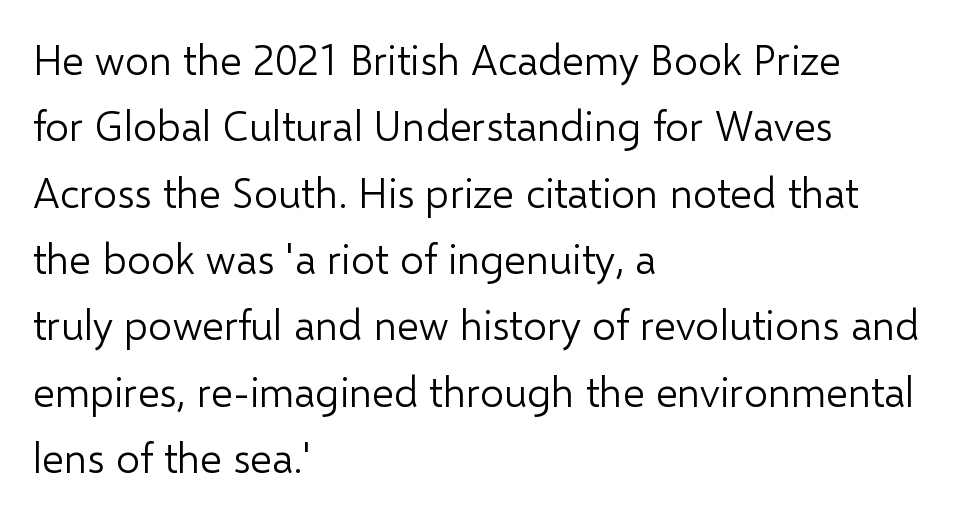
The image shows 42 px light sans-serif type, upright; set left-aligned, normal line spacing (1.58x), normal letter spacing, not underlined; low stroke contrast and a medium x-height.
